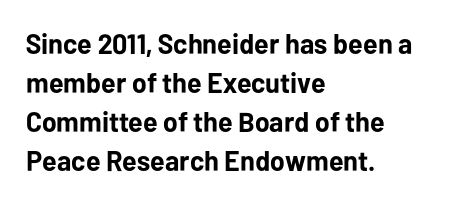
{"serif": "no", "italic": "no", "bold": "yes", "weight": "bold", "width": "normal", "stroke_contrast": "low", "x_height": "medium", "monospaced": "no", "underline": "no", "align": "left", "line_spacing": "normal", "line_spacing_ratio": 1.39, "letter_spacing": "normal", "letter_spacing_em": 0.0, "glyph_px": 28}
